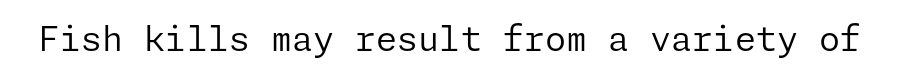
{"serif": "no", "italic": "no", "bold": "no", "weight": "regular", "width": "normal", "stroke_contrast": "low", "x_height": "medium", "underline": "no", "letter_spacing": "normal", "letter_spacing_em": 0.0, "glyph_px": 34}
